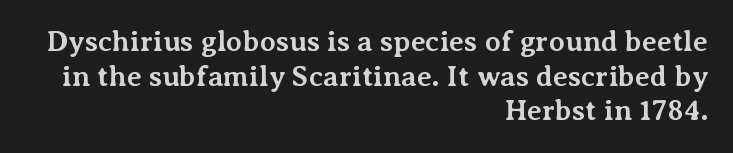
Q: Is the text bold? A: Yes.
Q: Is the text italic (slanted)? A: No, it is upright.
Q: Is the typeface a serif or a sans-serif typeface? A: Serif.
Q: Is the text underlined? A: No.
Q: How is the paragraph aligned? A: Right-aligned.
Q: Is the spacing between letters normal or unusually wide? A: Normal.
Q: Width (condensed, normal, or wide)? A: Normal.
Q: Stroke contrast? A: Medium.
Q: x-height? A: Medium.
Q: Monospaced? A: No.
